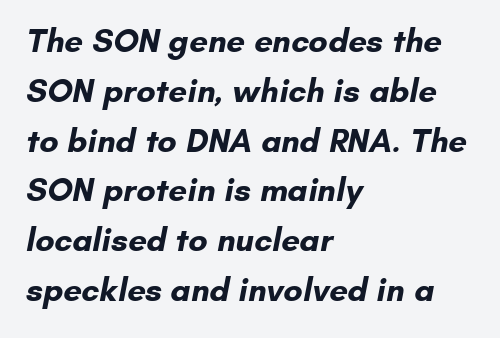
Horizontal bands of white between lines are of average thickness. Visually the block forms a straight wall on the left and a jagged coastline on the right. Does the type have serifs? No, each stem ends abruptly. The rendering uses natural spacing where letterforms have individual widths.
